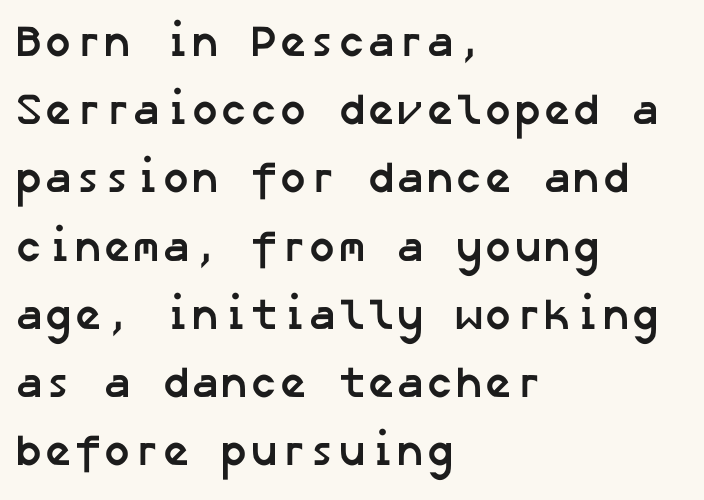
Bare-footed words on every line. The text was rendered using a sans face with plain stroke endings. Honestly, the letter spacing is just normal — you wouldn't notice it. The rendering anchors every line to the left-hand side.
